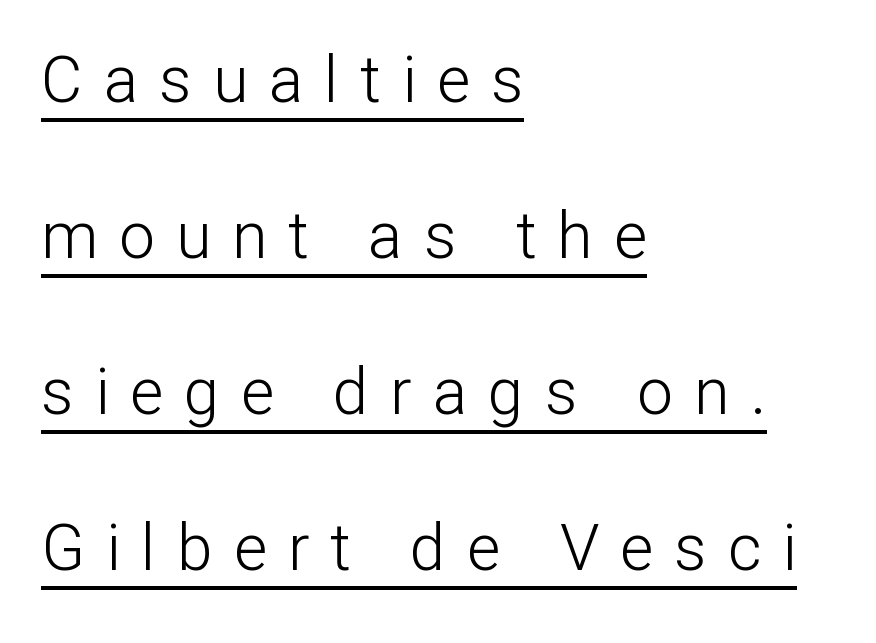
{"serif": "no", "italic": "no", "bold": "no", "weight": "light", "width": "normal", "stroke_contrast": "low", "x_height": "medium", "monospaced": "no", "underline": "yes", "align": "left", "line_spacing": "loose", "line_spacing_ratio": 2.44, "letter_spacing": "wide", "letter_spacing_em": 0.33, "glyph_px": 64}
